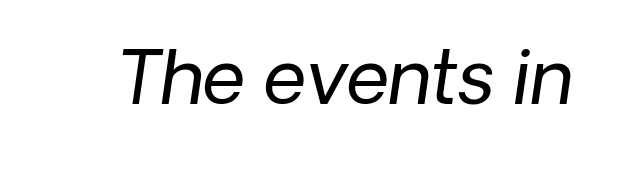
Descenders hang freely into open space. Unlike a traditional serif, this face leaves its strokes unadorned. The gaps between neighbouring characters are ordinary and unremarkable. Spacing verdict: proportional, widths tailored to each character.
